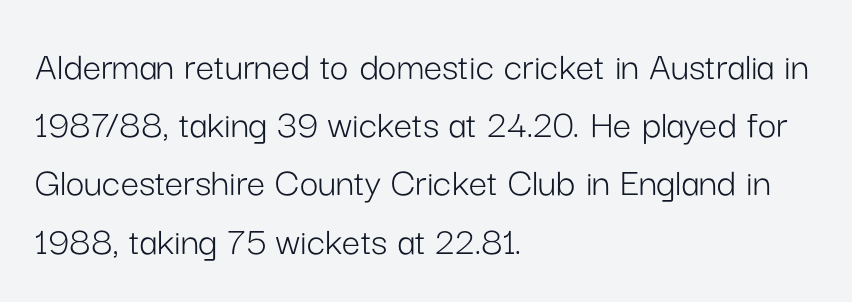
The image shows 41 px light sans-serif type, upright; set left-aligned, normal line spacing (1.42x), normal letter spacing, not underlined; low stroke contrast and a medium x-height.
